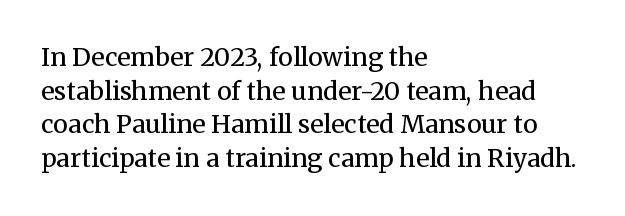
Honestly, there is no underline to notice here at all. When letters stand straight like this, we call the style roman or upright. The passage shown stacks its lines at a standard gap. Horizontal alignment here is leftward, the default for most running prose. Ink coverage per letter is moderate at most.
